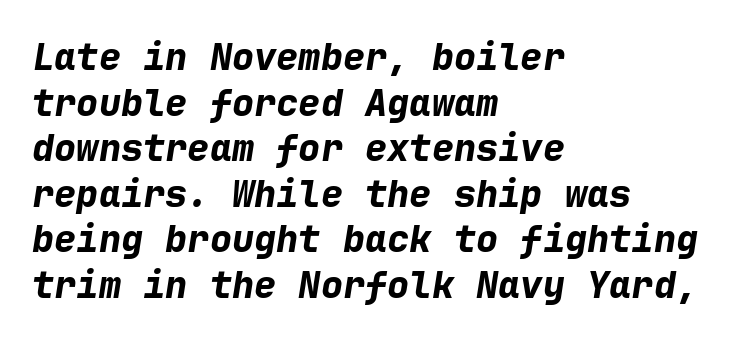
Each letter, wide or thin by design, is forced into the same width here. Characters follow at the spacing the type designer built in. Students, this is bold: see how much ink each stroke carries. A clean baseline with only descenders dipping below it. The typography opts for an oblique posture over an upright one.
